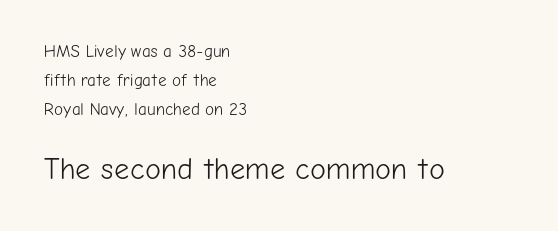
Q: Is the text bold? A: No.
Q: Is the text italic (slanted)? A: No, it is upright.
Q: Is the typeface a serif or a sans-serif typeface? A: Sans-serif.
Q: Is the text underlined? A: No.
Q: How is the paragraph aligned? A: Left-aligned.
Q: Is the spacing between letters normal or unusually wide? A: Normal.
Q: Which block of text is set in a larger size, the first (top) or the second (bottom)? A: The second (bottom) one.
Q: Width (condensed, normal, or wide)? A: Normal.
Q: Stroke contrast? A: Low.
Q: x-height? A: Medium.
Q: Monospaced? A: No.
